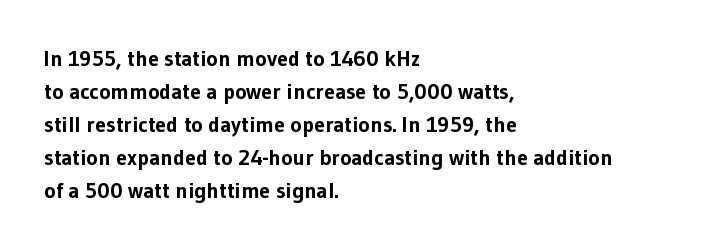
{"italic": "no", "bold": "yes", "underline": "no", "align": "left", "line_spacing": "normal", "line_spacing_ratio": 1.5, "letter_spacing": "normal", "letter_spacing_em": 0.0, "glyph_px": 22}
